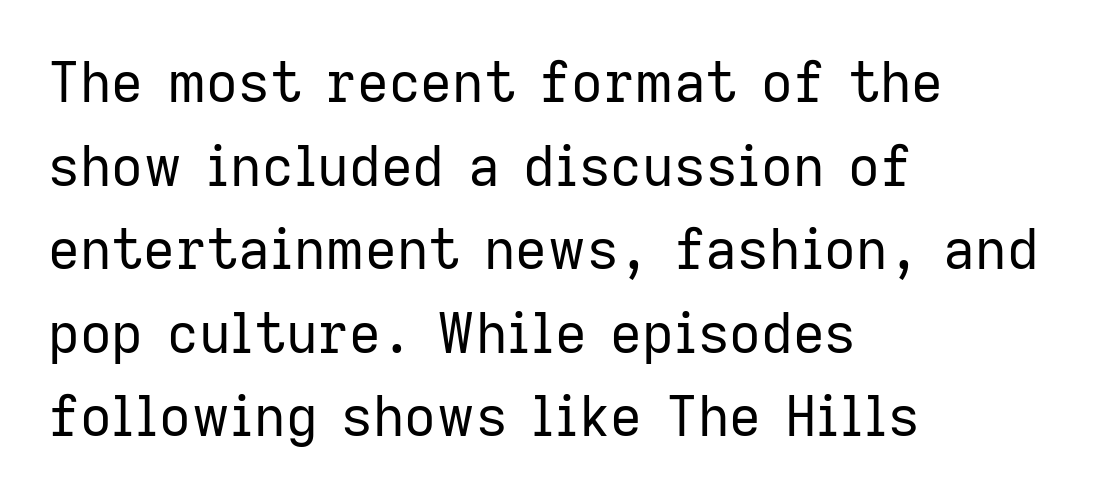
This is sans-serif lettering, the kind often seen on screens and signage. The strokes are not fattened; the text isn't bold. Spacing verdict: proportional, widths tailored to each character. Quick note: interline space is typical.
